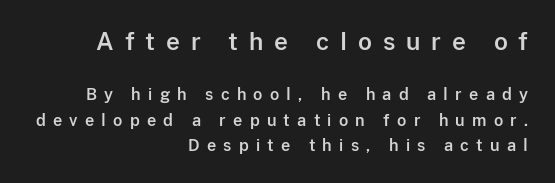
In terms of leading, this rendering sits right in the middle. You can tell it's not italic because the verticals are truly vertical. Students, note that the glyphs here are deliberately spaced far apart. No word sits above an underline. Of the two passages, the one on top uses the larger point size. Horizontally, the lines are justified to the trailing edge only.
